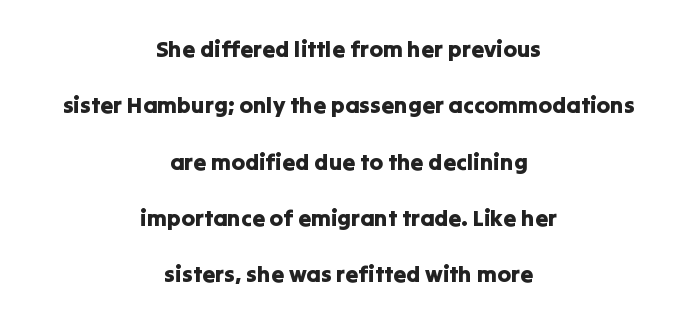
Type without underlining. The passage shown has conventional tracking throughout. Line spacing here is loose. Reading down the block, each line starts at a different indent, mirrored at its end.
